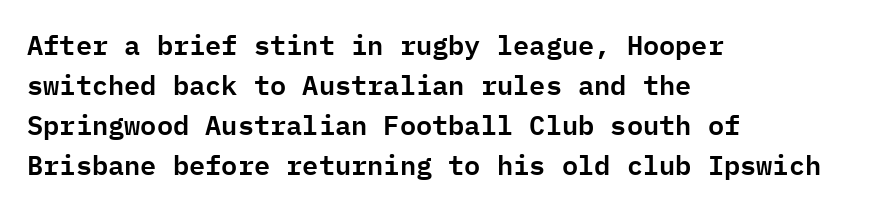
Q: Is the text italic (slanted)? A: No, it is upright.
Q: Is the text underlined? A: No.
Q: How is the paragraph aligned? A: Left-aligned.
Q: Is the spacing between letters normal or unusually wide? A: Normal.
Q: Is the spacing between lines tight, normal or loose? A: Normal.
